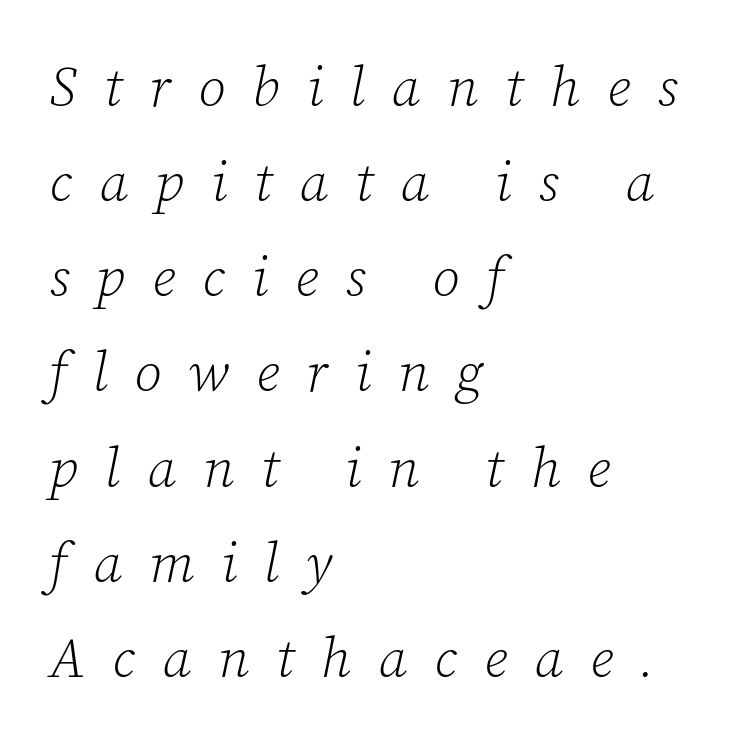
The rendering shows small feet on the letterforms — a serif design. The letters advance in unequal steps, a hallmark of proportional type. The font's italic variant was chosen for this text. Beneath every word, the page is bare. The rendering inserts visible extra space after every character.
